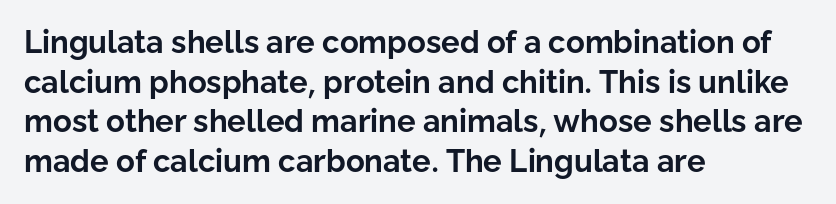
Typographically, this falls in the sans-serif category. Regular leading. Each letter keeps its own natural width here, so spacing adapts to shape. Descenders hang freely into open space. Summary of weight: heavy, a full bold. Quick note: not italic, upright.
